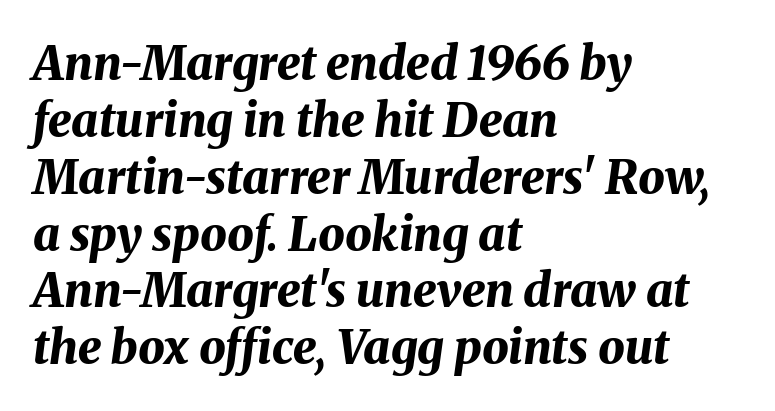
Line starts are locked; line ends wander. The face used here is proportionally spaced, like ordinary book or web type. The face used here is rendered with its standard letterfit. The space beneath each line is pristine and unruled. Italic? Definitely — the glyphs are oblique.
